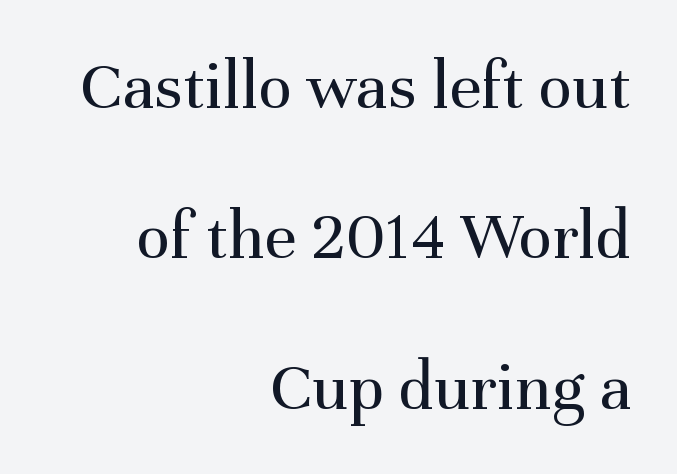
The ragged edge is on the left, which tells us the setting is flush right. No letter is thick-stroked: the sample isn't bold. Characters follow at the spacing the type designer built in. These lines are rendered in a variable-pitch font. This sample trades compactness for vertical openness between lines. Serif or sans? Serif — the stroke terminals have little feet.
